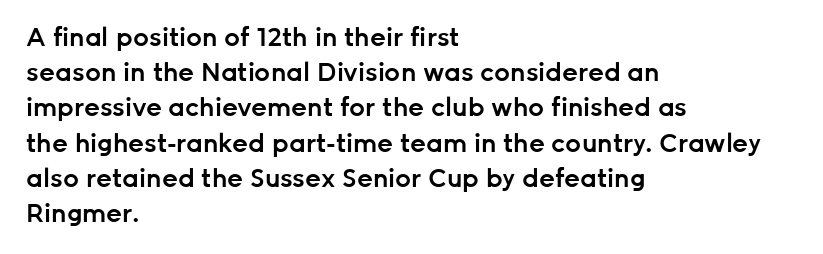
Heft: intermediate — a semibold. No word sits above an underline. Successive baselines arrive at the customary interval. Inter-character spacing is left at the font's built-in metrics. Reading down the block, your eye returns to a fixed left position each line. Italic? Not at all — the glyphs are vertical.
